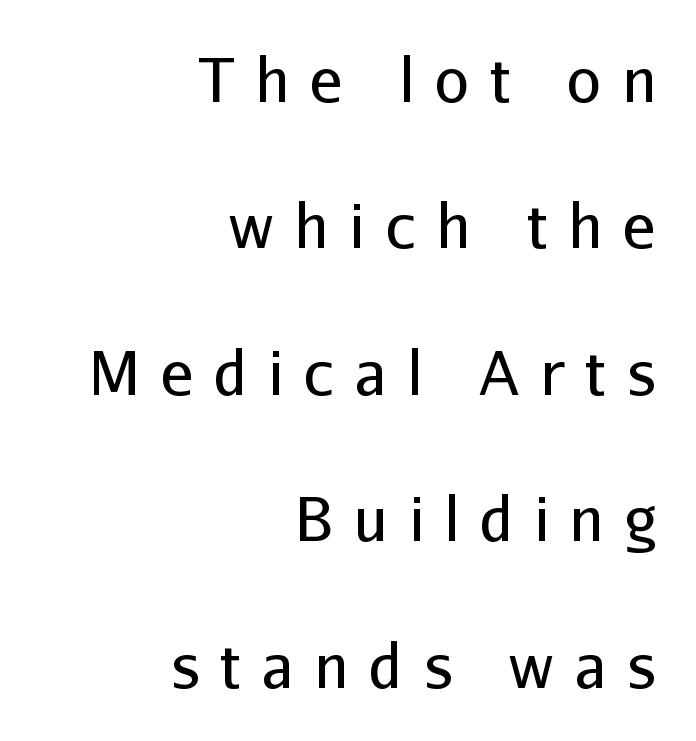
{"serif": "no", "italic": "no", "bold": "no", "weight": "regular", "width": "normal", "stroke_contrast": "low", "x_height": "medium", "monospaced": "no", "underline": "no", "align": "right", "line_spacing": "loose", "line_spacing_ratio": 2.4, "letter_spacing": "wide", "letter_spacing_em": 0.34, "glyph_px": 61}
